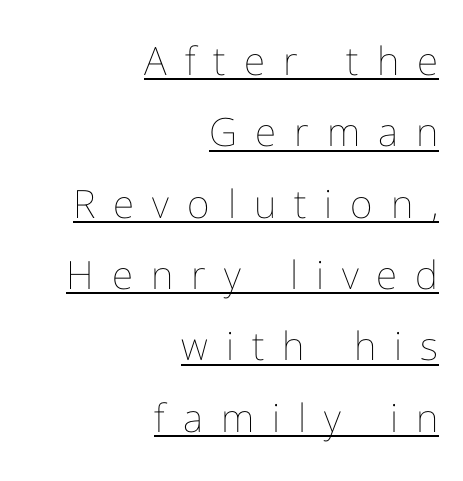
Short note: letters widely spaced. Ascenders rise straight up at ninety degrees. A typesetter would call this proportional, since set widths differ per character. Somebody hit Ctrl+U on this one — the words are underlined. Weight: regular or lighter. The rag falls on the left side of this text block.
